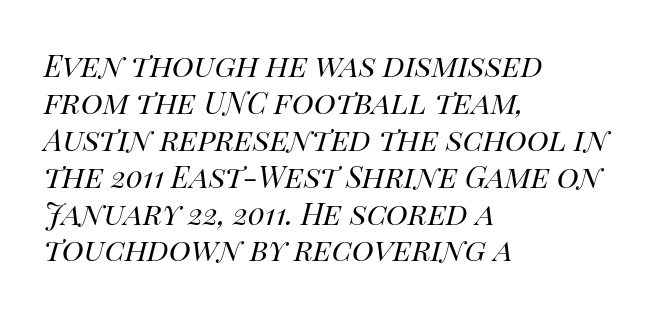
The image shows 30 px regular-weight type, italic (leaning right); set left-aligned, line spacing 1.23x, normal letter spacing, not underlined; high stroke contrast and a large x-height.
